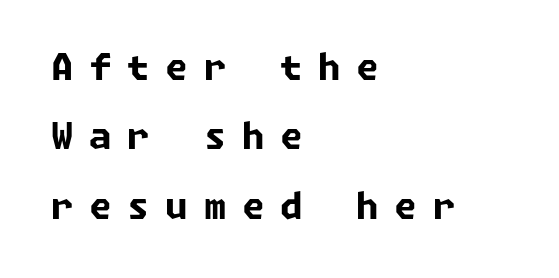
The image shows 36 px bold sans-serif type; set left-aligned, loose line spacing (1.93x), unusually wide letter spacing (+0.44 em), not underlined; low stroke contrast and a medium x-height.
